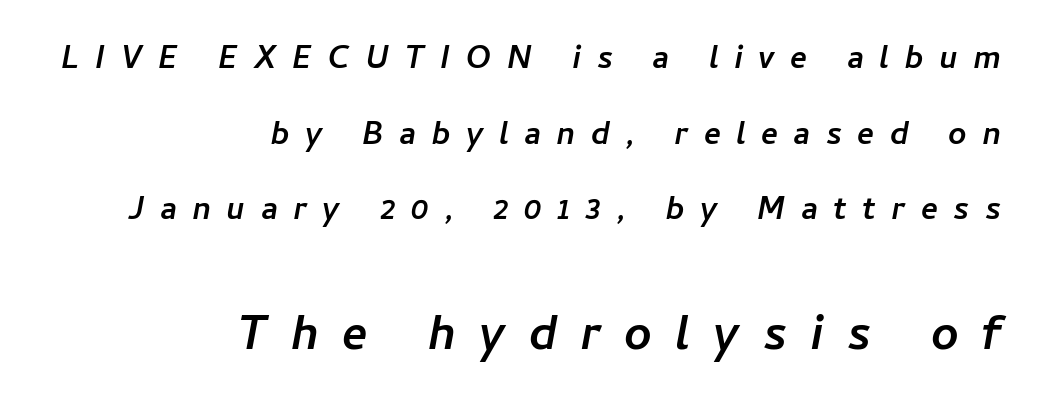
{"italic": "yes", "lean": "right", "slant_degrees": 11, "bold": "yes", "weight": "semibold", "width": "normal", "stroke_contrast": "low", "x_height": "medium", "monospaced": "no", "underline": "no", "align": "right", "line_spacing": "loose", "line_spacing_ratio": 2.36, "letter_spacing": "wide", "letter_spacing_em": 0.48, "larger_block": "second", "size_ratio": 1.5, "glyph_px": 48}
